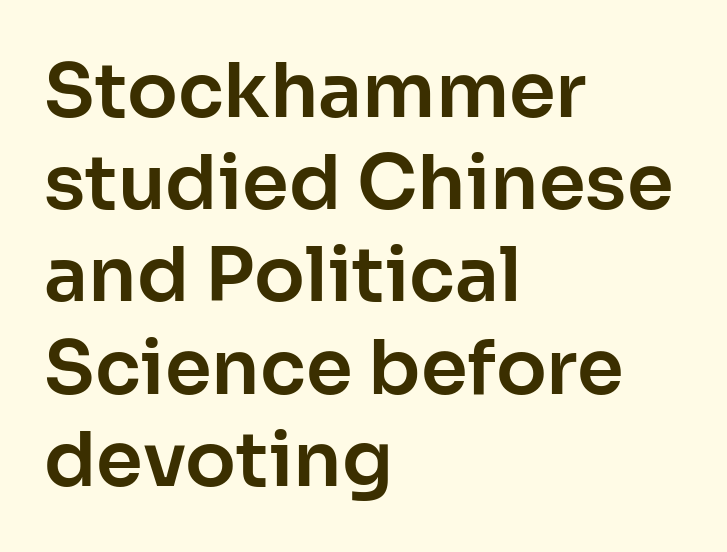
The image shows 75 px sans-serif type, upright; set left-aligned, line spacing 1.23x, normal letter spacing, not underlined; low stroke contrast and a medium x-height.
